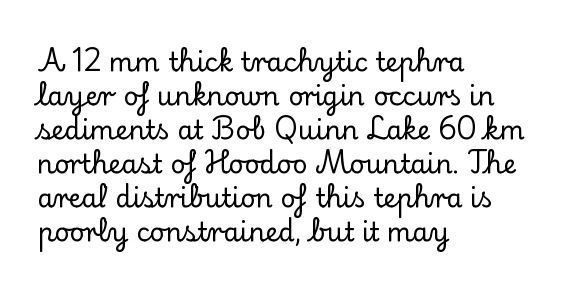
The image shows 26 px text type, upright; set left-aligned, normal line spacing (1.31x), normal letter spacing, not underlined.
